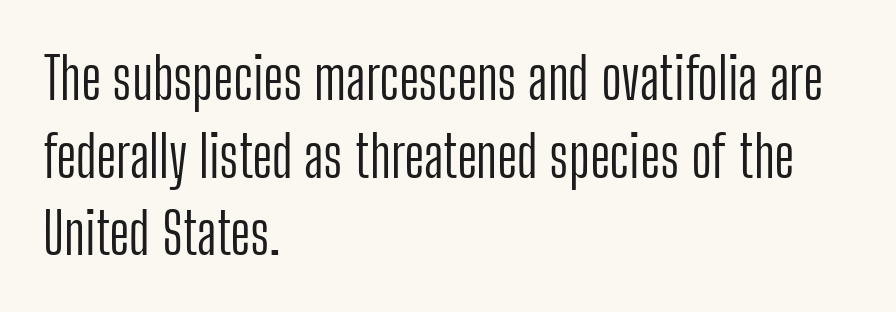
The image shows 57 px light, condensed sans-serif type, upright; set left-aligned, normal line spacing (1.36x), normal letter spacing, not underlined; low stroke contrast and a medium x-height.
